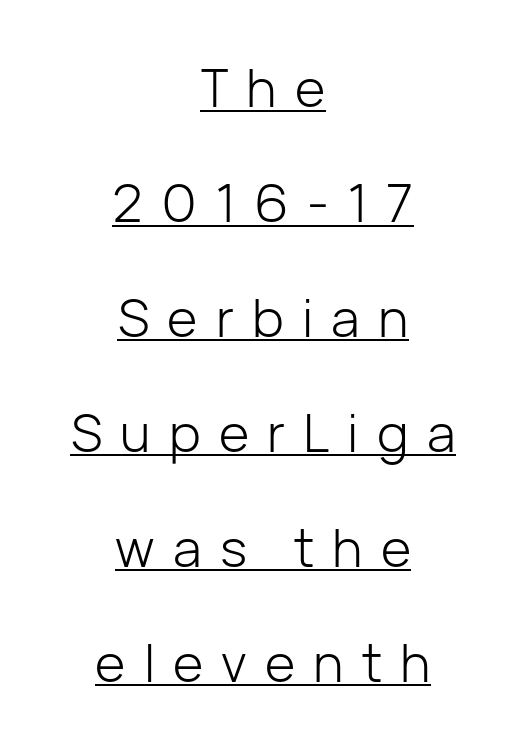
{"serif": "no", "italic": "no", "bold": "no", "weight": "light", "width": "normal", "stroke_contrast": "low", "x_height": "medium", "monospaced": "no", "underline": "yes", "align": "center", "line_spacing": "loose", "line_spacing_ratio": 2.21, "letter_spacing": "wide", "letter_spacing_em": 0.35, "glyph_px": 52}
